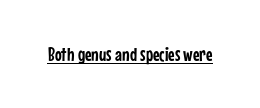
{"italic": "no", "underline": "yes", "letter_spacing": "normal", "letter_spacing_em": 0.0, "glyph_px": 20}
